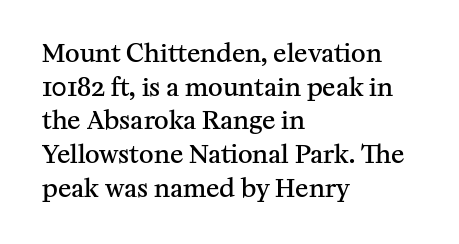
Is there any slant? The stems are plumb. Only glyphs here, with clear space below each row. A fair bit of extra ink — the face is semibold, not bold. Honestly, the row spacing looks completely unremarkable. These lines stack with their left ends in a neat column.
